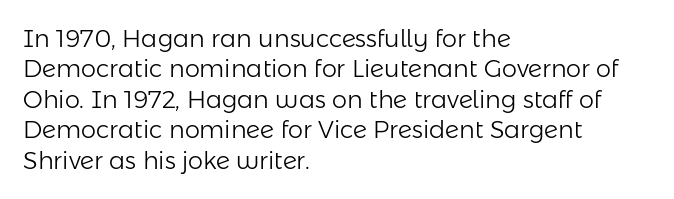
Q: Is the text bold? A: No.
Q: Is the text italic (slanted)? A: No, it is upright.
Q: Is the text underlined? A: No.
Q: How is the paragraph aligned? A: Left-aligned.
Q: Is the spacing between letters normal or unusually wide? A: Normal.
Q: Is the spacing between lines tight, normal or loose? A: Normal.
